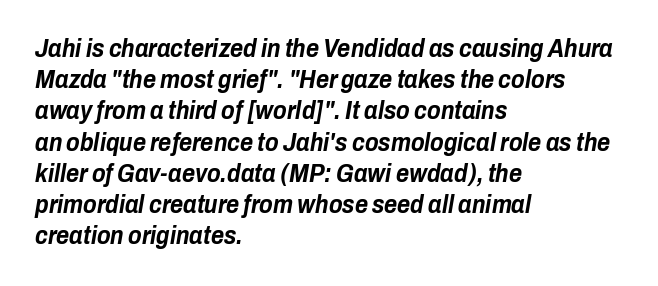
{"italic": "yes", "lean": "right", "slant_degrees": 10, "bold": "yes", "underline": "no", "align": "left", "line_spacing": "normal", "line_spacing_ratio": 1.25, "letter_spacing": "normal", "letter_spacing_em": 0.0, "glyph_px": 25}
